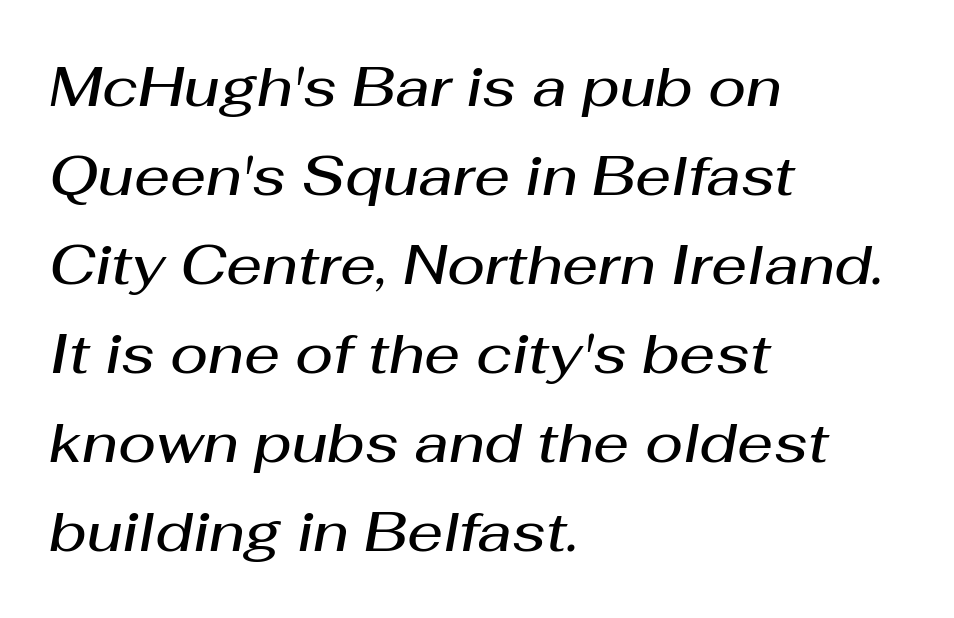
{"italic": "yes", "lean": "right", "slant_degrees": 10, "bold": "semi", "weight": "semibold", "width": "normal", "stroke_contrast": "medium", "x_height": "medium", "monospaced": "no", "underline": "no", "align": "left", "line_spacing": "normal", "line_spacing_ratio": 1.59, "letter_spacing": "normal", "letter_spacing_em": 0.0, "glyph_px": 56}
